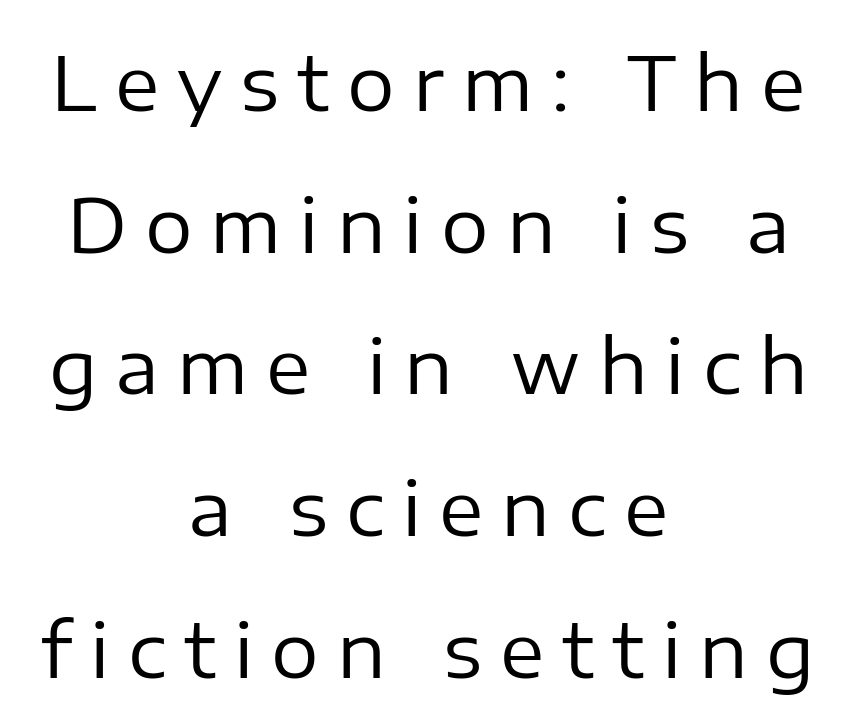
Q: Is the text bold? A: No.
Q: Is the text italic (slanted)? A: No, it is upright.
Q: Is the typeface a serif or a sans-serif typeface? A: Sans-serif.
Q: Is the text underlined? A: No.
Q: How is the paragraph aligned? A: Centered.
Q: Is the spacing between letters normal or unusually wide? A: Unusually wide.
Q: Width (condensed, normal, or wide)? A: Normal.
Q: Stroke contrast? A: Low.
Q: x-height? A: Medium.
Q: Monospaced? A: No.
